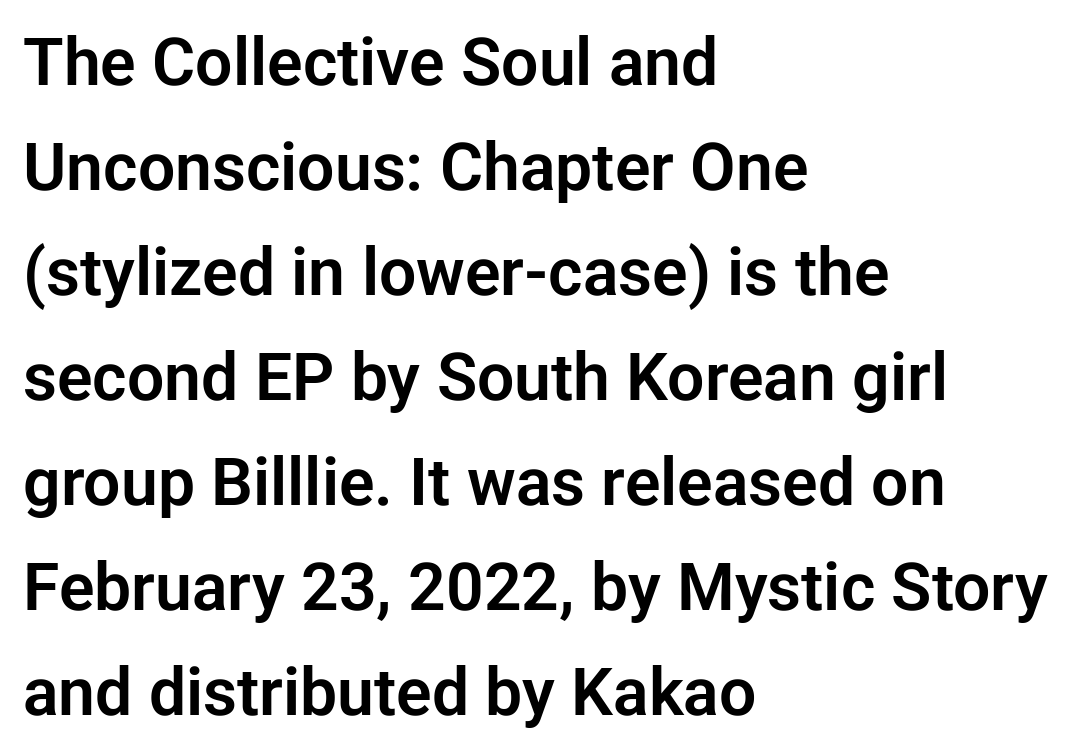
{"serif": "no", "italic": "no", "width": "normal", "stroke_contrast": "low", "x_height": "medium", "monospaced": "no", "underline": "no", "align": "left", "line_spacing": "normal", "line_spacing_ratio": 1.59, "letter_spacing": "normal", "letter_spacing_em": 0.0, "glyph_px": 66}
